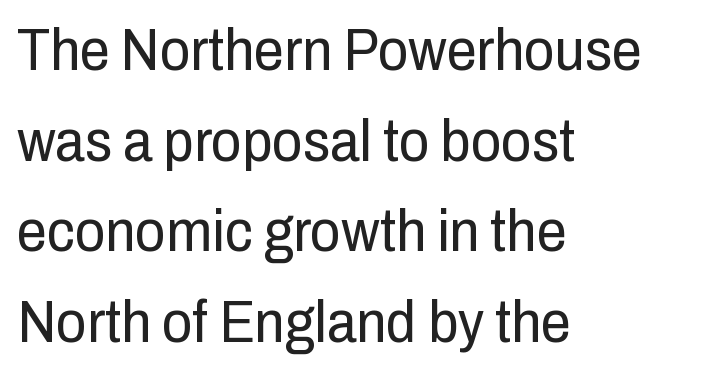
Q: Is the text bold? A: No.
Q: Is the text italic (slanted)? A: No, it is upright.
Q: Is the typeface a serif or a sans-serif typeface? A: Sans-serif.
Q: Is the text underlined? A: No.
Q: How is the paragraph aligned? A: Left-aligned.
Q: Is the spacing between letters normal or unusually wide? A: Normal.
Q: Is the spacing between lines tight, normal or loose? A: Normal.
Q: Width (condensed, normal, or wide)? A: Condensed.
Q: Stroke contrast? A: Low.
Q: x-height? A: Medium.
Q: Monospaced? A: No.
